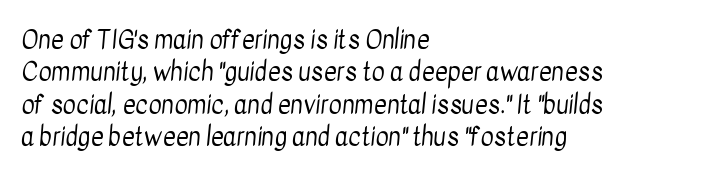
Q: Is the text bold? A: No.
Q: Is the text underlined? A: No.
Q: How is the paragraph aligned? A: Left-aligned.
Q: Is the spacing between letters normal or unusually wide? A: Normal.
Q: Is the spacing between lines tight, normal or loose? A: Normal.
